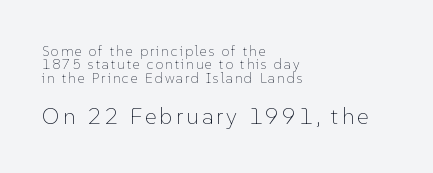
Q: Is the text bold? A: No.
Q: Is the text italic (slanted)? A: No, it is upright.
Q: Is the text underlined? A: No.
Q: How is the paragraph aligned? A: Left-aligned.
Q: Is the spacing between lines tight, normal or loose? A: Tight.
Q: Which block of text is set in a larger size, the first (top) or the second (bottom)? A: The second (bottom) one.
